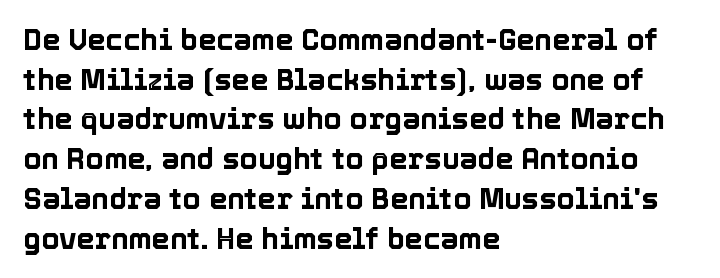
Designer's note — italics off, roman on. Is the letter spacing exaggerated? No — it looks like the ordinary default. Is the block centered? No — it sits flush against the left margin. Here the designer chose a conventional face with non-uniform glyph widths. Rule under the text: the space is simply empty.
